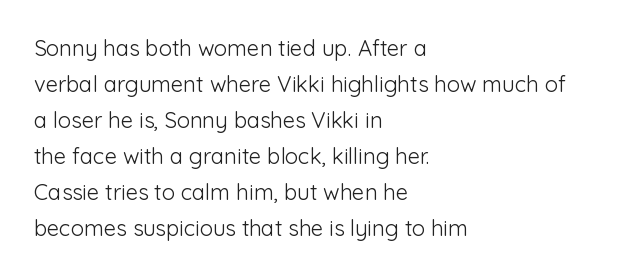
The image shows 22 px text type, upright; set left-aligned, normal line spacing (1.64x), normal letter spacing, not underlined.
